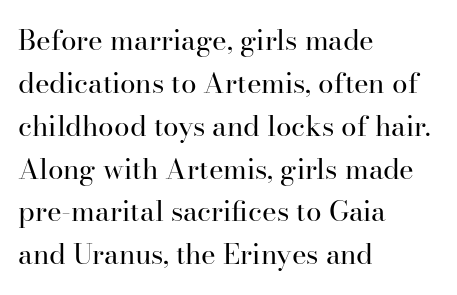
{"serif": "yes", "italic": "no", "bold": "no", "weight": "regular", "width": "normal", "stroke_contrast": "high", "x_height": "small", "monospaced": "no", "underline": "no", "align": "left", "line_spacing": "normal", "line_spacing_ratio": 1.53, "letter_spacing": "normal", "letter_spacing_em": 0.0, "glyph_px": 28}
